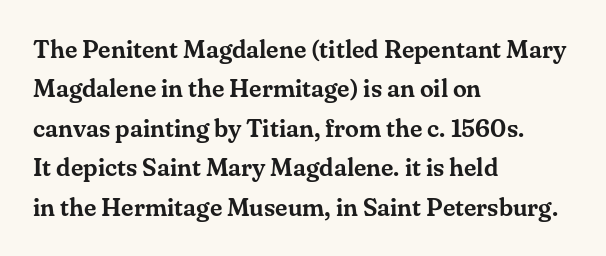
The image shows 25 px text type, upright; set left-aligned, normal line spacing (1.58x), normal letter spacing, not underlined.
